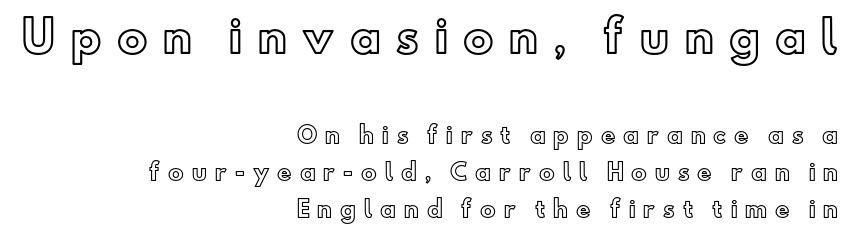
How are the letters spaced? Widely, with obvious added tracking. Type without underlining. One-word summary of the alignment: right. Which chunk is bigger? The first one — the top block dwarfs the bottom. This is the regular roman posture of the typeface. The lines sit at an ordinary, default distance from one another.
